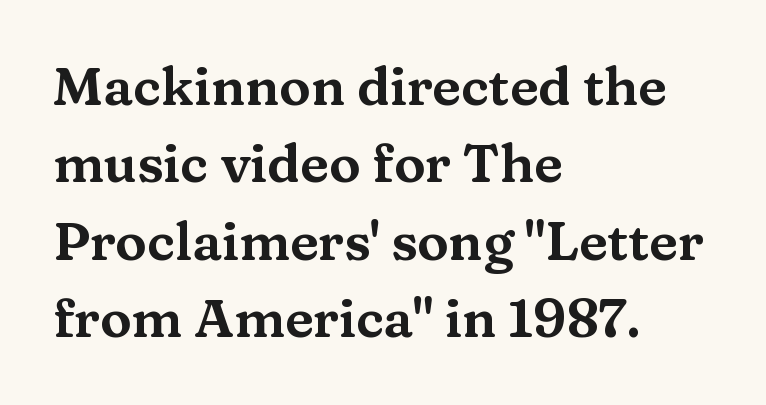
{"serif": "yes", "italic": "no", "width": "wide", "stroke_contrast": "medium", "x_height": "medium", "monospaced": "no", "underline": "no", "align": "left", "line_spacing": "normal", "line_spacing_ratio": 1.46, "letter_spacing": "normal", "letter_spacing_em": 0.0, "glyph_px": 53}
